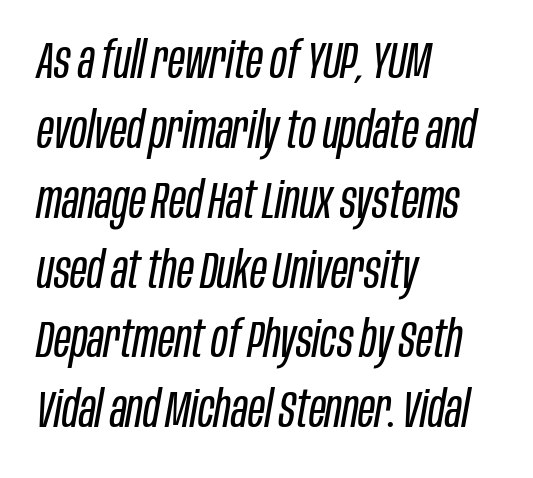
Q: Is the text bold? A: No.
Q: Is the text italic (slanted)? A: Yes, it leans right by about 10 degrees.
Q: Is the text underlined? A: No.
Q: How is the paragraph aligned? A: Left-aligned.
Q: Is the spacing between letters normal or unusually wide? A: Normal.
Q: Is the spacing between lines tight, normal or loose? A: Normal.
Q: Width (condensed, normal, or wide)? A: Condensed.
Q: Stroke contrast? A: Low.
Q: x-height? A: Large.
Q: Monospaced? A: No.
